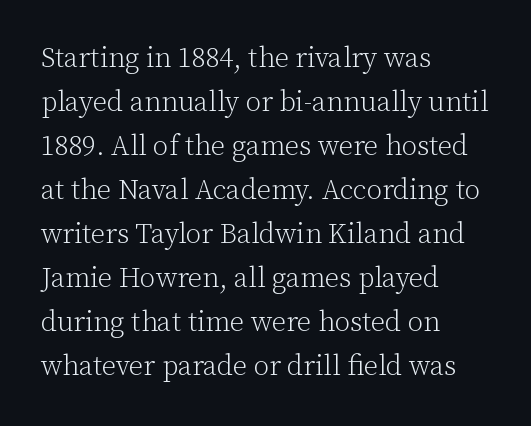
Weight: not bold — regular or lighter. A bare baseline throughout the passage. Glyph-to-glyph distance matches everyday printed text. Do the characters align in a grid? No, the font is proportional.
